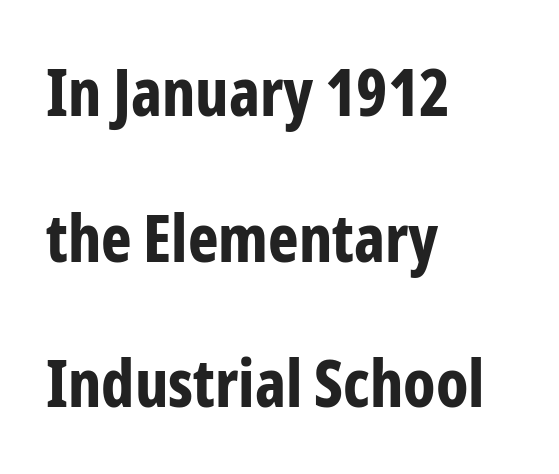
The image shows 65 px bold, condensed sans-serif type, upright; set left-aligned, loose line spacing (2.24x), normal letter spacing, not underlined; low stroke contrast and a medium x-height.
